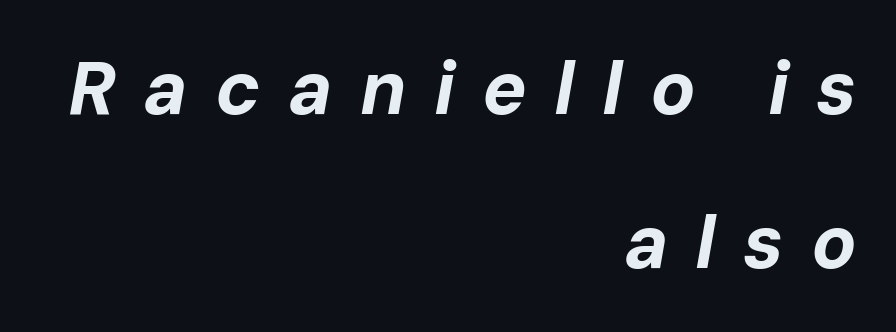
The image shows 75 px bold type, italic (leaning right); set right-aligned, loose line spacing (2.06x), unusually wide letter spacing (+0.36 em), not underlined; low stroke contrast and a medium x-height.
